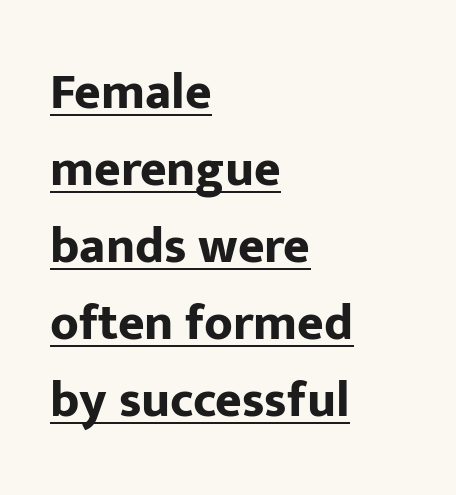
The rendering uses the underline text-decoration. Line beginnings align vertically; line endings do not. Tracking here is standard; glyphs follow each other at the usual distance. Notice how the stems are strictly vertical — no italics here. Each letter keeps its own natural width here, so spacing adapts to shape.
